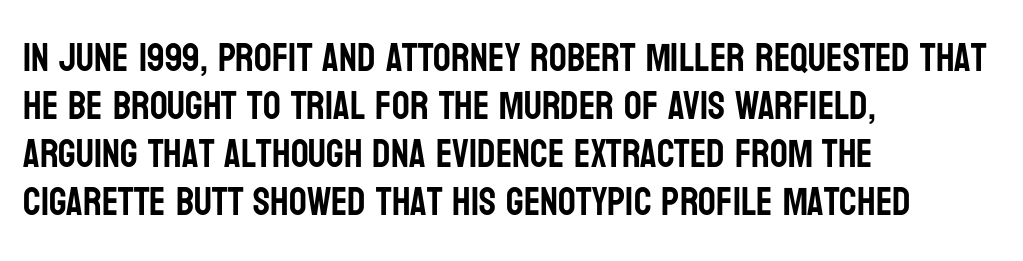
{"serif": "no", "italic": "no", "width": "condensed", "stroke_contrast": "low", "x_height": "large", "monospaced": "no", "underline": "no", "align": "left", "line_spacing_ratio": 1.23, "letter_spacing": "normal", "letter_spacing_em": 0.0, "glyph_px": 39}
